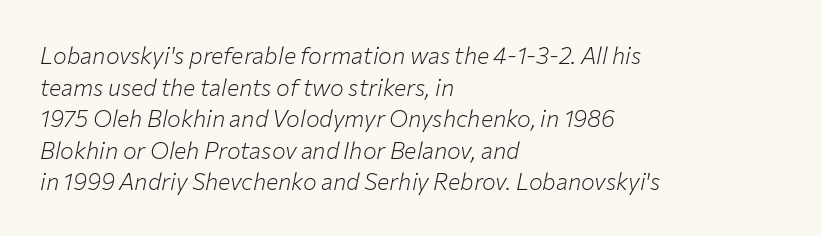
One-word summary of the alignment: left. This is oblique type, the kind used for emphasis or titles. The foot of each line stays bare and open. No extra tracking has been applied to these lines. Stem width sits at or under what a default text font uses. How would I describe the line gaps? Plain and ordinary.
